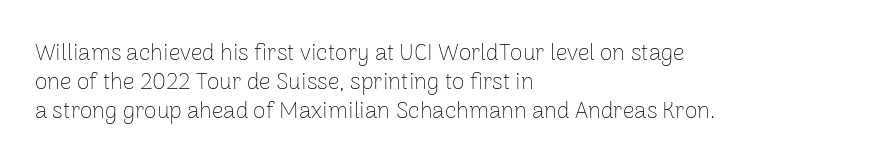
{"italic": "no", "bold": "no", "underline": "no", "align": "left", "line_spacing": "normal", "line_spacing_ratio": 1.26, "letter_spacing": "normal", "letter_spacing_em": 0.0, "glyph_px": 23}
